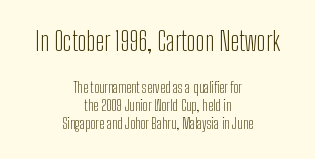
Q: Is the text bold? A: No.
Q: Is the text italic (slanted)? A: No, it is upright.
Q: Is the text underlined? A: No.
Q: How is the paragraph aligned? A: Centered.
Q: Is the spacing between letters normal or unusually wide? A: Normal.
Q: Which block of text is set in a larger size, the first (top) or the second (bottom)? A: The first (top) one.
